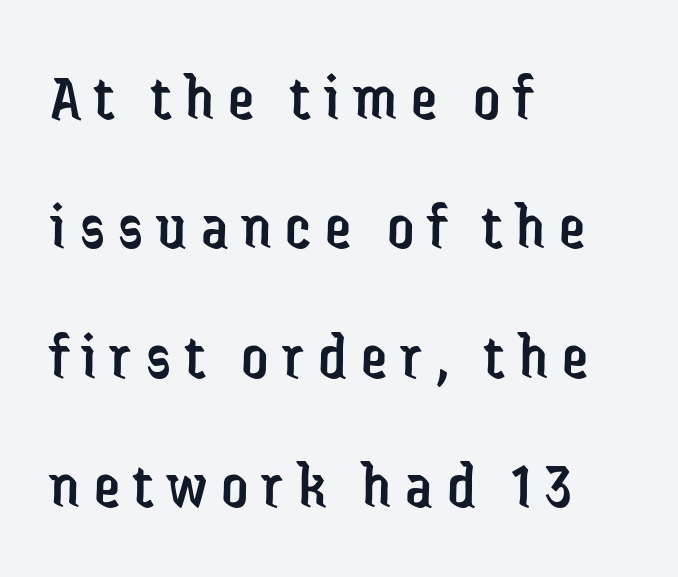
You could not count columns in this text — the font is proportionally spaced. No heavy texture on the line: the type isn't bold. Classification — sans serif. Summary of vertical rhythm: relaxed, with wide interline spacing. Do the letters lean? They stand straight.
